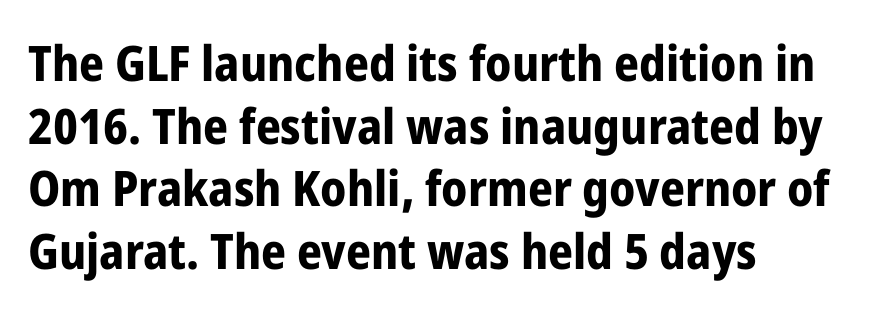
{"serif": "no", "italic": "no", "bold": "yes", "weight": "bold", "width": "condensed", "stroke_contrast": "low", "x_height": "medium", "monospaced": "no", "underline": "no", "align": "left", "line_spacing": "normal", "line_spacing_ratio": 1.28, "letter_spacing": "normal", "letter_spacing_em": 0.0, "glyph_px": 49}
